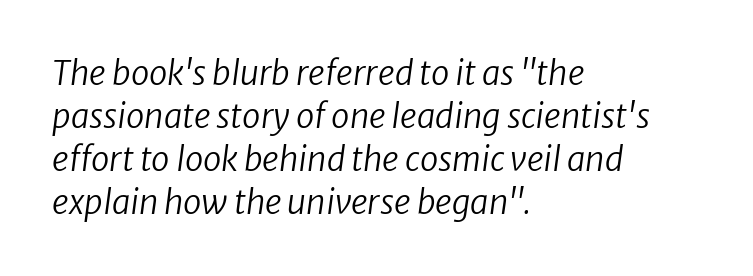
{"italic": "yes", "lean": "right", "slant_degrees": 8, "bold": "no", "weight": "regular", "width": "normal", "stroke_contrast": "low", "x_height": "medium", "monospaced": "no", "underline": "no", "align": "left", "line_spacing": "normal", "line_spacing_ratio": 1.3, "letter_spacing": "normal", "letter_spacing_em": 0.0, "glyph_px": 33}
